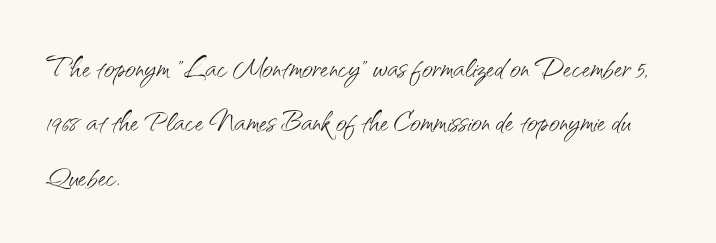
Q: Is the text bold? A: No.
Q: Is the text italic (slanted)? A: Yes.
Q: Is the typeface a serif or a sans-serif typeface? A: Sans-serif.
Q: Is the text underlined? A: No.
Q: How is the paragraph aligned? A: Left-aligned.
Q: Is the spacing between letters normal or unusually wide? A: Normal.
Q: Is the spacing between lines tight, normal or loose? A: Normal.
Q: Width (condensed, normal, or wide)? A: Normal.
Q: Stroke contrast? A: Medium.
Q: x-height? A: Small.
Q: Monospaced? A: No.
